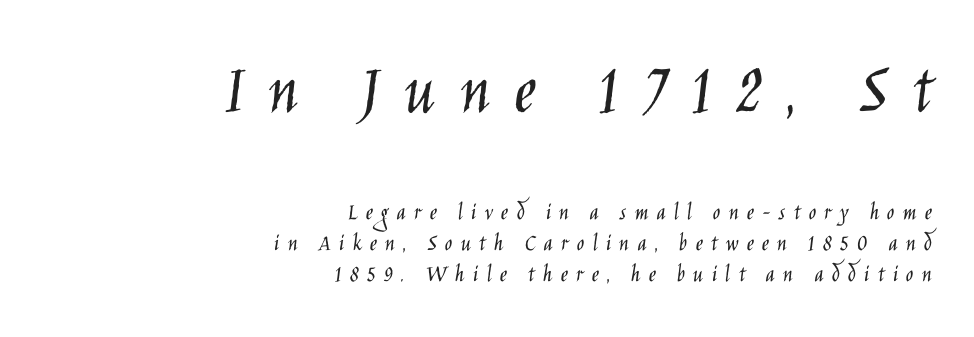
The image shows 75 px light, condensed sans-serif type; set right-aligned, line spacing 1.24x, unusually wide letter spacing (+0.32 em), not underlined; the first (top) block is 3.0x larger; low stroke contrast and a large x-height.
